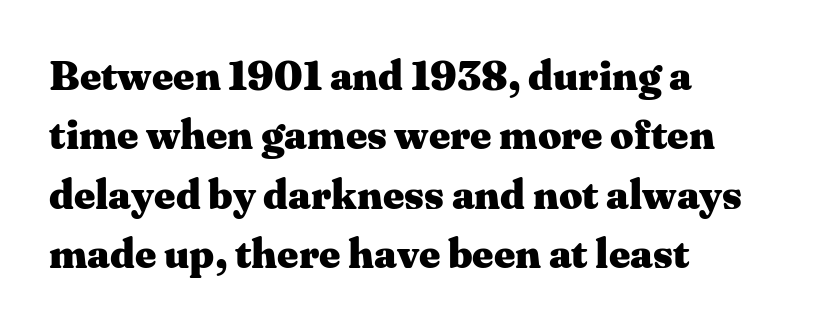
{"serif": "yes", "italic": "no", "bold": "yes", "weight": "heavy", "width": "wide", "stroke_contrast": "medium", "x_height": "medium", "monospaced": "no", "underline": "no", "align": "left", "line_spacing": "normal", "line_spacing_ratio": 1.45, "letter_spacing": "normal", "letter_spacing_em": 0.0, "glyph_px": 41}
